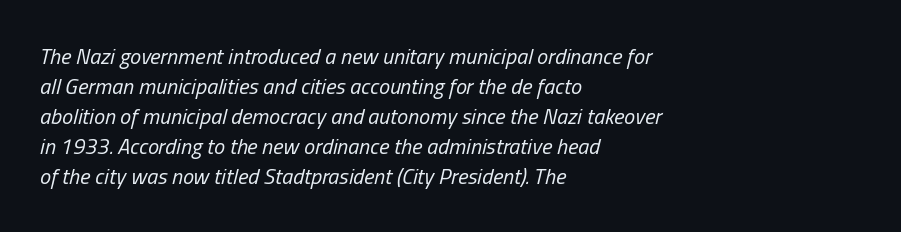
{"italic": "yes", "lean": "right", "slant_degrees": 13, "bold": "no", "underline": "no", "align": "left", "line_spacing": "normal", "line_spacing_ratio": 1.36, "letter_spacing": "normal", "letter_spacing_em": 0.0, "glyph_px": 22}
